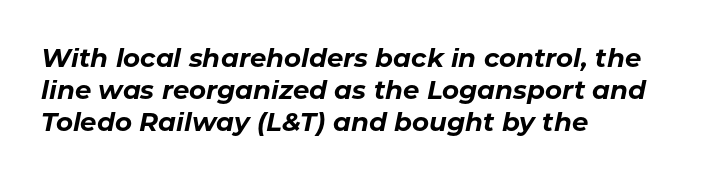
Yep, that's italic — everything's leaning. A clean baseline with only descenders dipping below it. A full-strength bold gives these letters their thick strokes. All the whitespace from short lines collects on the right. The face used here is rendered with its standard letterfit.
